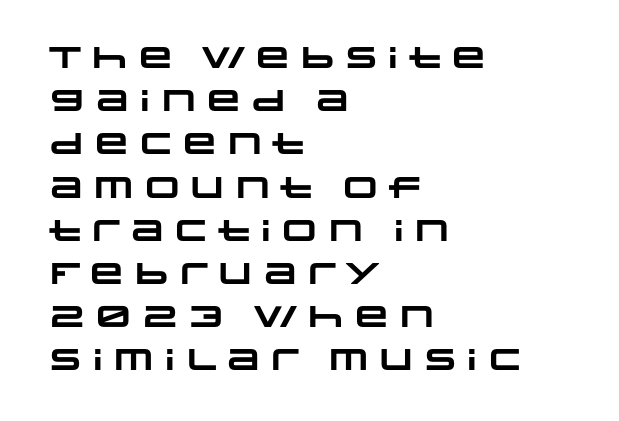
{"serif": "no", "bold": "yes", "weight": "heavy", "width": "wide", "stroke_contrast": "low", "x_height": "large", "monospaced": "no", "underline": "no", "align": "left", "line_spacing": "normal", "line_spacing_ratio": 1.44, "letter_spacing": "normal", "letter_spacing_em": 0.0, "glyph_px": 30}
